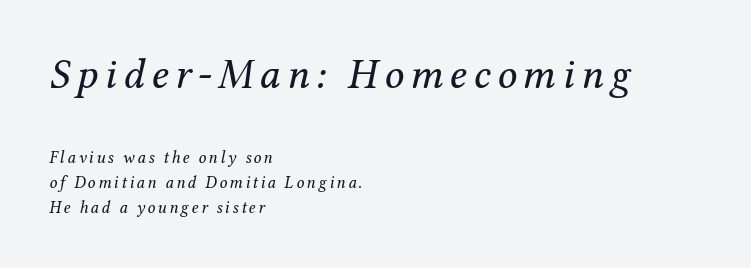
The image shows 43 px regular-weight serif type, italic (leaning right); set left-aligned, normal line spacing (1.48x), not underlined; the first (top) block is 2.53x larger; medium stroke contrast and a medium x-height.
